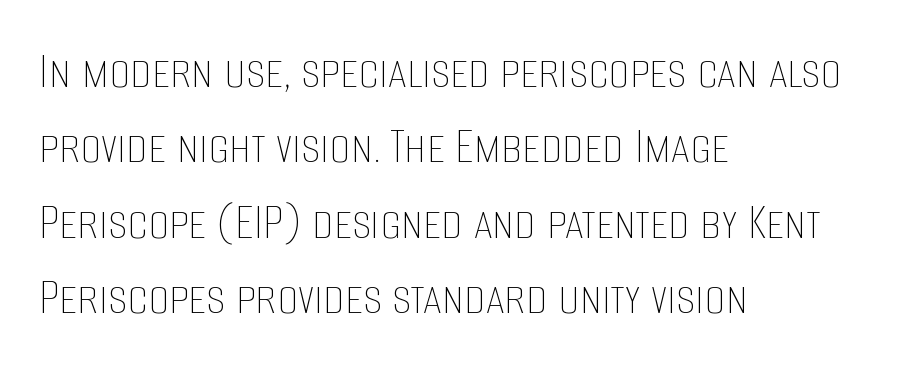
Varying glyph widths throughout — classic text-font behaviour. Regular leading. Tracking value appears to be zero — textbook default spacing. Designer's note — italics off, roman on. The string is rendered with underlining switched off.
